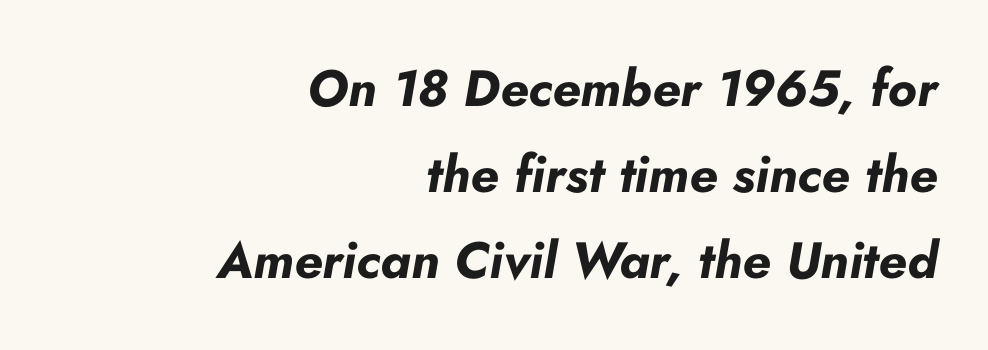
The passage shown is typed in a proportional face where columns would drift. Teacher's note: observe the even right margin — that is flush-right alignment. The passage shown is emphatically bold. The line-height multiplier appears to be the usual default. Letters rest on an invisible, unmarked baseline. The lettering tilts uniformly, giving the passage an italic look.
